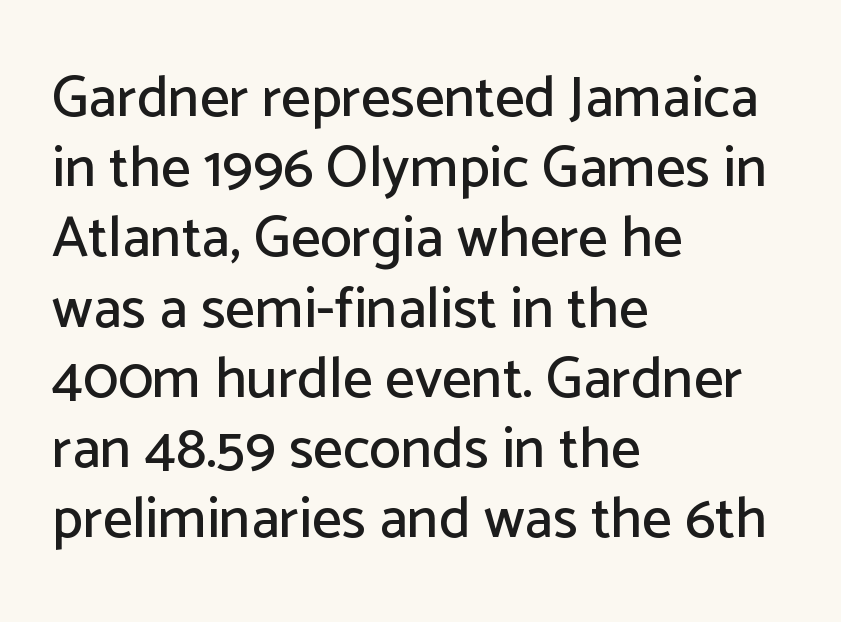
The image shows 58 px sans-serif type, upright; set left-aligned, line spacing 1.21x, normal letter spacing, not underlined; low stroke contrast and a medium x-height.
